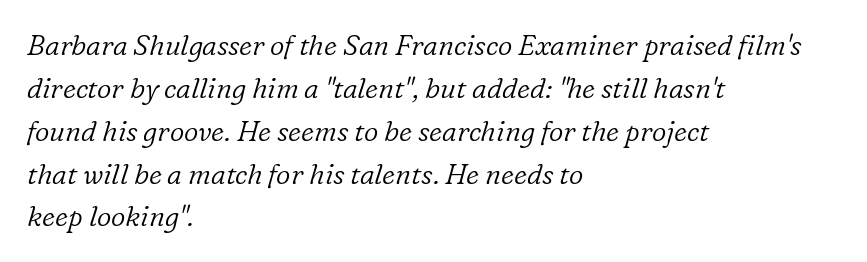
Q: Is the text bold? A: No.
Q: Is the text italic (slanted)? A: Yes, it leans right by about 16 degrees.
Q: Is the typeface a serif or a sans-serif typeface? A: Serif.
Q: Is the text underlined? A: No.
Q: How is the paragraph aligned? A: Left-aligned.
Q: Is the spacing between letters normal or unusually wide? A: Normal.
Q: Is the spacing between lines tight, normal or loose? A: Normal.
Q: Width (condensed, normal, or wide)? A: Normal.
Q: Stroke contrast? A: Low.
Q: x-height? A: Medium.
Q: Monospaced? A: No.
